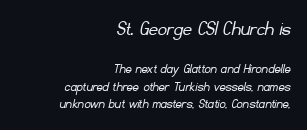
The image shows 22 px text type; set right-aligned, line spacing 1.17x, normal letter spacing, not underlined; the first (top) block is 1.47x larger.
